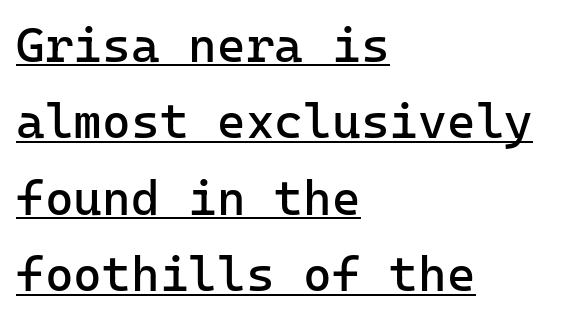
Q: Is the text bold? A: No.
Q: Is the text italic (slanted)? A: No, it is upright.
Q: Is the typeface a serif or a sans-serif typeface? A: Sans-serif.
Q: Is the text underlined? A: Yes.
Q: How is the paragraph aligned? A: Left-aligned.
Q: Is the spacing between letters normal or unusually wide? A: Normal.
Q: Is the spacing between lines tight, normal or loose? A: Normal.
Q: Width (condensed, normal, or wide)? A: Normal.
Q: Stroke contrast? A: Low.
Q: x-height? A: Medium.
Q: Monospaced? A: Yes.
